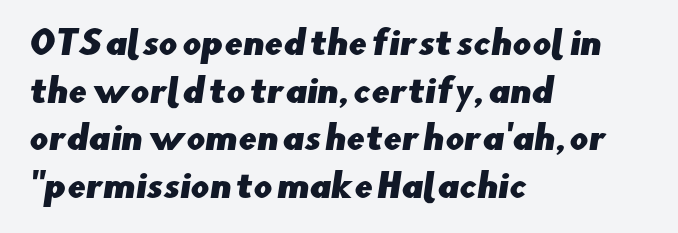
{"serif": "no", "width": "normal", "stroke_contrast": "low", "x_height": "small", "monospaced": "no", "underline": "no", "align": "left", "line_spacing": "normal", "line_spacing_ratio": 1.44, "letter_spacing": "normal", "letter_spacing_em": 0.0, "glyph_px": 33}
